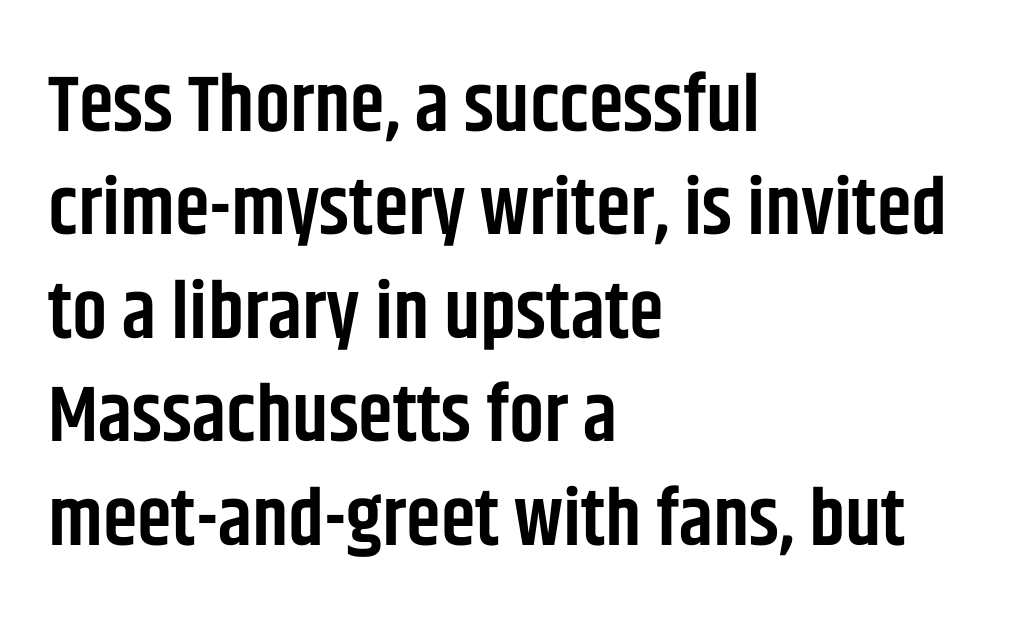
{"serif": "no", "italic": "no", "bold": "semi", "weight": "semibold", "width": "condensed", "stroke_contrast": "low", "x_height": "large", "monospaced": "no", "underline": "no", "align": "left", "line_spacing": "normal", "line_spacing_ratio": 1.31, "letter_spacing": "normal", "letter_spacing_em": 0.0, "glyph_px": 79}
